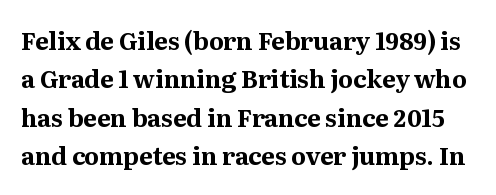
The image shows 24 px bold type, upright; set normal line spacing (1.6x), normal letter spacing, not underlined.
